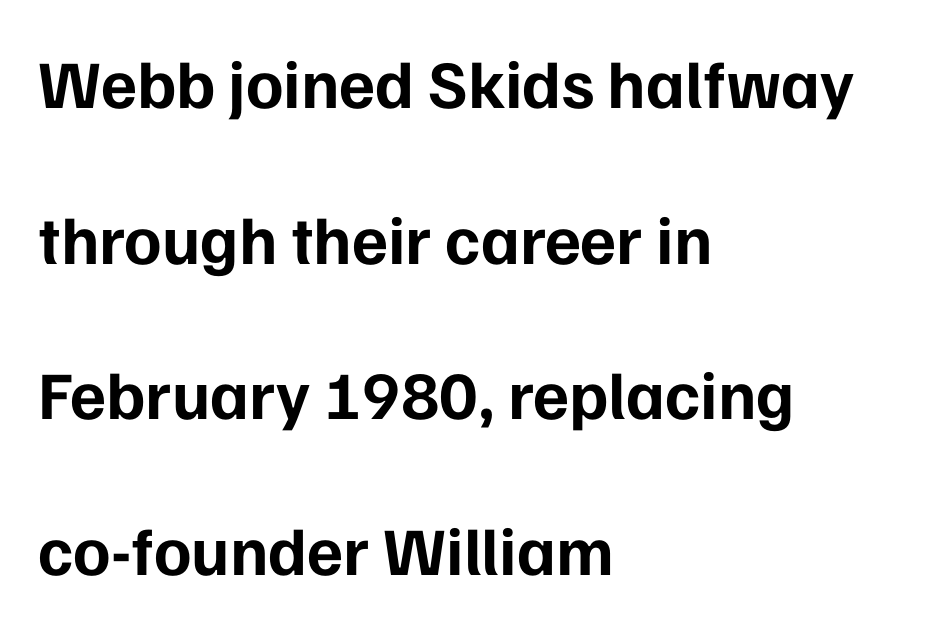
{"serif": "no", "italic": "no", "bold": "yes", "weight": "bold", "width": "normal", "stroke_contrast": "low", "x_height": "medium", "monospaced": "no", "underline": "no", "align": "left", "line_spacing": "loose", "line_spacing_ratio": 2.29, "letter_spacing": "normal", "letter_spacing_em": 0.0, "glyph_px": 68}
